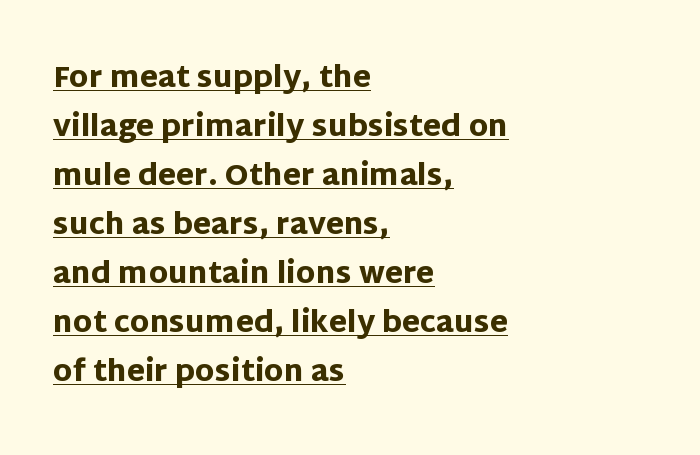
Students, this is bold: see how much ink each stroke carries. Whoever set this chose a conventional vertical rhythm. This rendering features underlined lettering. Notice how the stems are strictly vertical — no italics here. You could not count columns in this text — the font is proportionally spaced. Line beginnings align vertically; line endings do not.
